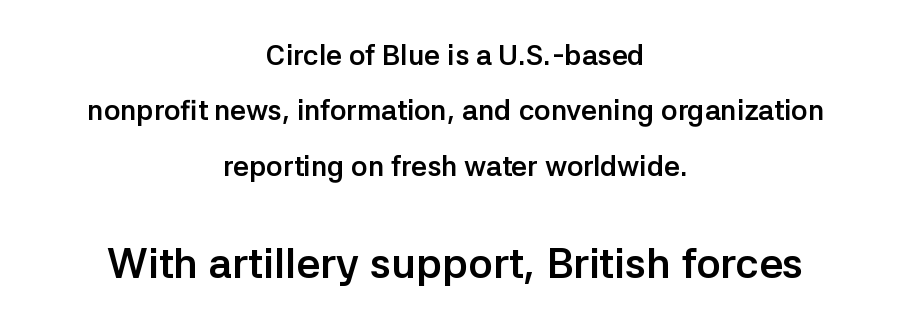
Q: Is the text bold? A: Yes.
Q: Is the text italic (slanted)? A: No, it is upright.
Q: Is the typeface a serif or a sans-serif typeface? A: Sans-serif.
Q: Is the text underlined? A: No.
Q: How is the paragraph aligned? A: Centered.
Q: Is the spacing between letters normal or unusually wide? A: Normal.
Q: Is the spacing between lines tight, normal or loose? A: Loose.
Q: Which block of text is set in a larger size, the first (top) or the second (bottom)? A: The second (bottom) one.
Q: Width (condensed, normal, or wide)? A: Normal.
Q: Stroke contrast? A: Low.
Q: x-height? A: Medium.
Q: Monospaced? A: No.
